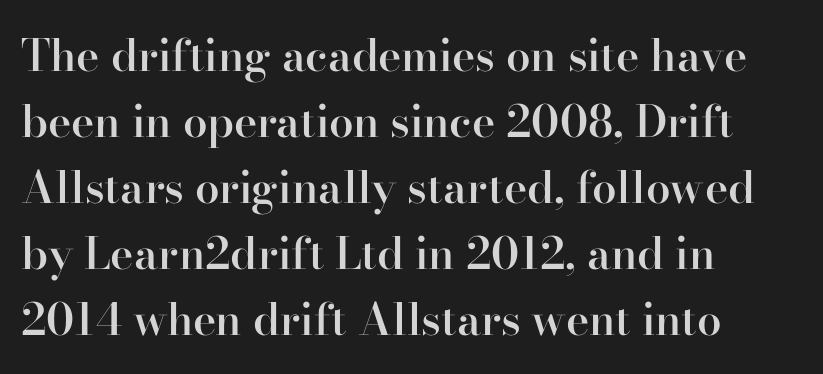
Italic: no, the glyphs are upright roman. Only glyphs here, with clear space below each row. Do the characters align in a grid? No, the font is proportional. Strokes here are thickened, but only to semibold level. Observe the serifs anchoring each vertical stroke in this sample.
